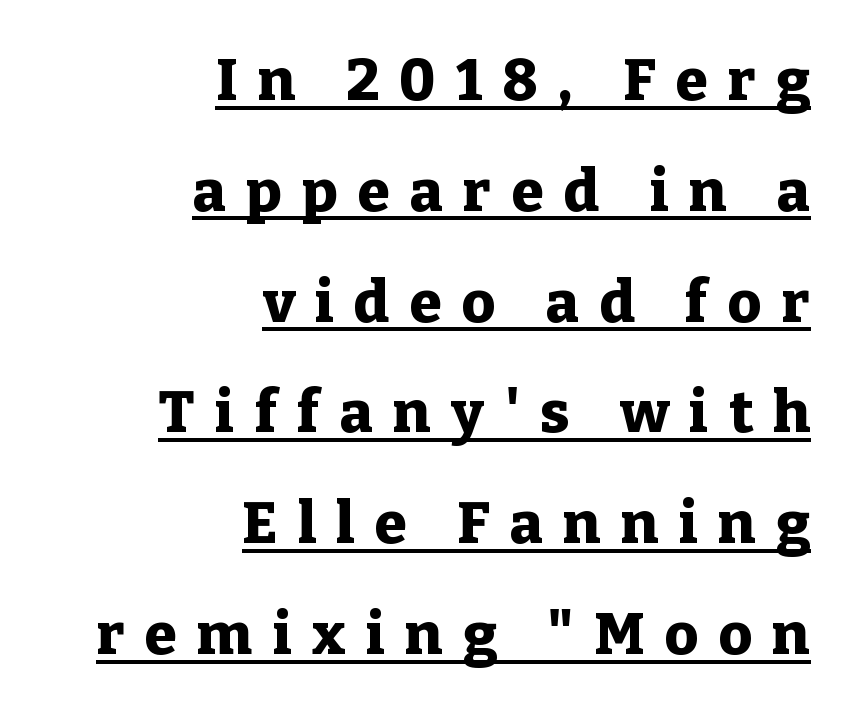
{"serif": "yes", "italic": "no", "bold": "yes", "weight": "heavy", "width": "normal", "stroke_contrast": "low", "x_height": "medium", "monospaced": "no", "underline": "yes", "align": "right", "line_spacing": "loose", "line_spacing_ratio": 1.91, "letter_spacing": "wide", "letter_spacing_em": 0.35, "glyph_px": 58}
